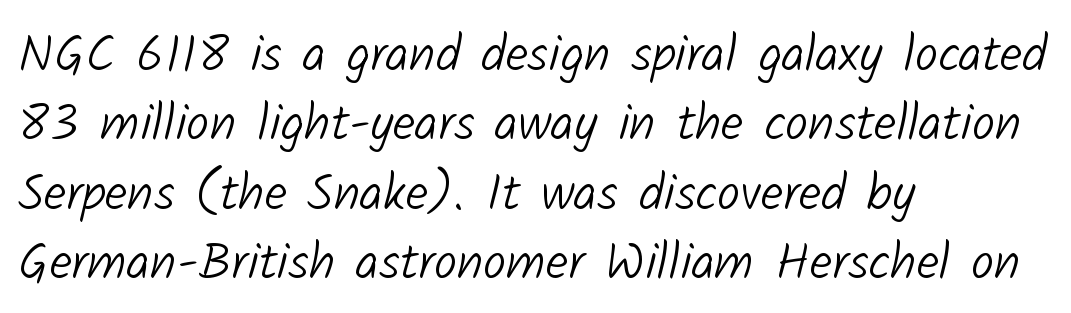
{"serif": "no", "bold": "no", "weight": "light", "width": "normal", "stroke_contrast": "low", "x_height": "medium", "monospaced": "no", "underline": "no", "align": "left", "line_spacing": "normal", "line_spacing_ratio": 1.36, "letter_spacing": "normal", "letter_spacing_em": 0.0, "glyph_px": 51}
